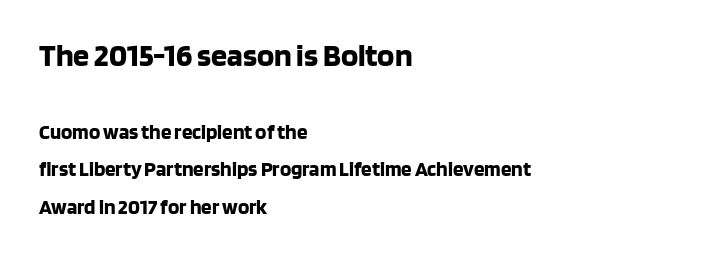
{"serif": "no", "italic": "no", "bold": "yes", "weight": "bold", "width": "normal", "stroke_contrast": "low", "x_height": "large", "monospaced": "no", "underline": "no", "align": "left", "line_spacing_ratio": 1.77, "letter_spacing": "normal", "letter_spacing_em": 0.0, "larger_block": "first", "size_ratio": 1.52, "glyph_px": 32}
